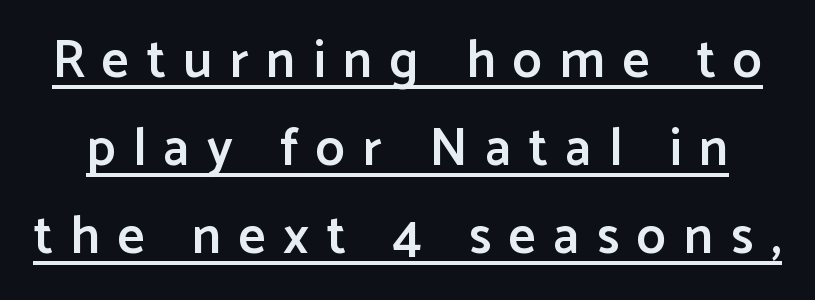
{"serif": "no", "italic": "no", "bold": "semi", "weight": "semibold", "width": "normal", "stroke_contrast": "low", "x_height": "medium", "monospaced": "no", "underline": "yes", "line_spacing": "normal", "line_spacing_ratio": 1.66, "letter_spacing": "wide", "letter_spacing_em": 0.33, "glyph_px": 53}
